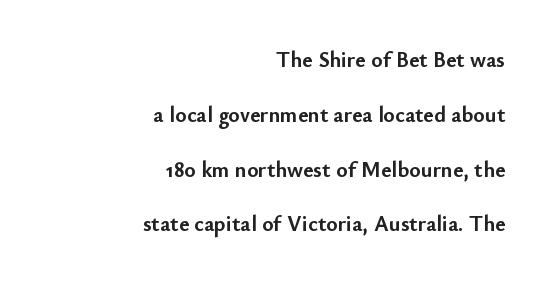
{"italic": "no", "bold": "yes", "underline": "no", "align": "right", "line_spacing": "loose", "line_spacing_ratio": 2.49, "letter_spacing": "normal", "letter_spacing_em": 0.0, "glyph_px": 22}
